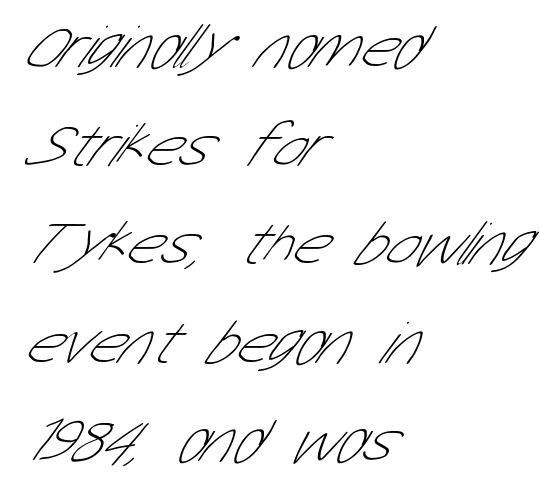
The image shows 62 px thin, condensed sans-serif type; set left-aligned, normal line spacing (1.59x), normal letter spacing, not underlined; low stroke contrast and a medium x-height.
